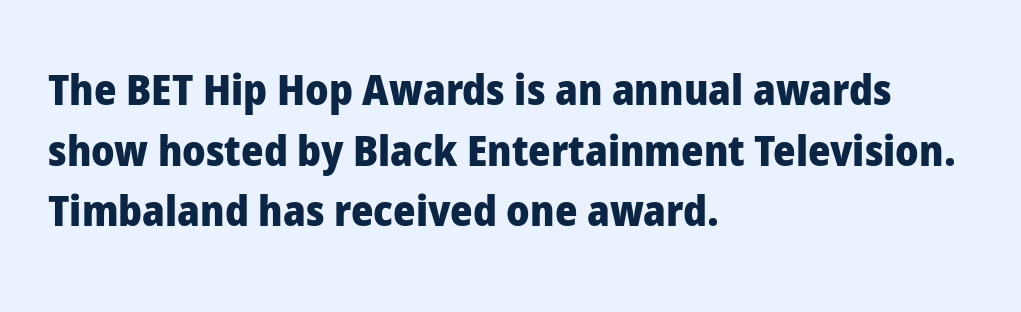
{"serif": "no", "italic": "no", "bold": "yes", "weight": "heavy", "width": "normal", "stroke_contrast": "low", "x_height": "medium", "monospaced": "no", "underline": "no", "align": "left", "line_spacing": "normal", "line_spacing_ratio": 1.41, "letter_spacing": "normal", "letter_spacing_em": 0.0, "glyph_px": 43}
